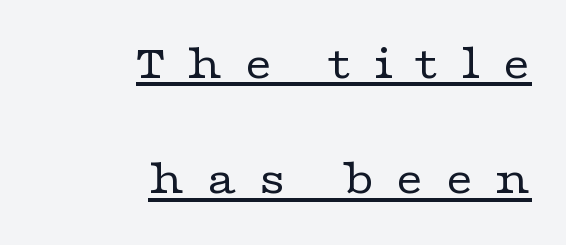
{"serif": "yes", "italic": "no", "bold": "no", "weight": "regular", "width": "wide", "stroke_contrast": "low", "x_height": "medium", "monospaced": "no", "underline": "yes", "align": "right", "line_spacing": "loose", "line_spacing_ratio": 2.4, "letter_spacing": "wide", "letter_spacing_em": 0.44, "glyph_px": 48}
